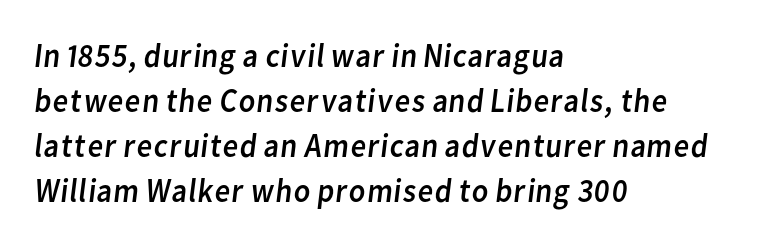
Standard letterfit; no display-style spreading of the glyphs. Horizontal alignment here is leftward, the default for most running prose. These lines are rendered in a variable-pitch font. Stems here are at most as thick as an everyday book face.
